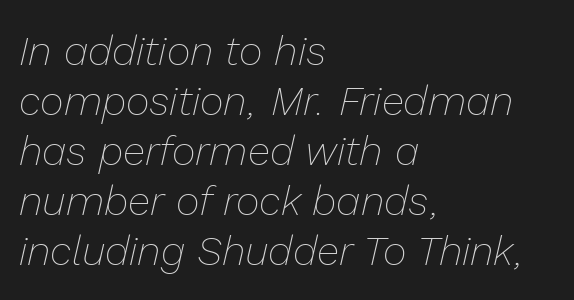
The text carries the slant typical of an italic or oblique font. The weight tops out at a normal text grade. A classic flush-left, rag-right setting is used for this passage. Letters rest on an invisible, unmarked baseline.
